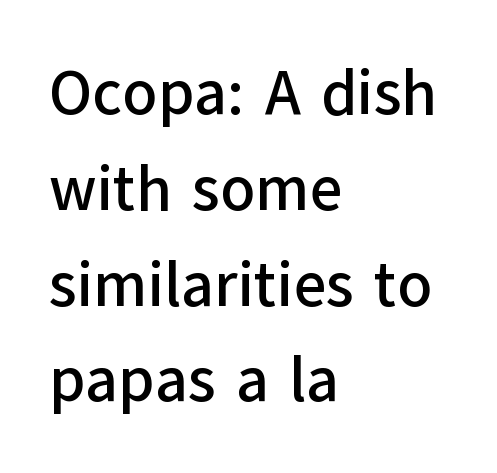
Q: Is the text italic (slanted)? A: No, it is upright.
Q: Is the typeface a serif or a sans-serif typeface? A: Sans-serif.
Q: Is the text underlined? A: No.
Q: How is the paragraph aligned? A: Left-aligned.
Q: Is the spacing between letters normal or unusually wide? A: Normal.
Q: Is the spacing between lines tight, normal or loose? A: Normal.
Q: Width (condensed, normal, or wide)? A: Normal.
Q: Stroke contrast? A: Low.
Q: x-height? A: Medium.
Q: Monospaced? A: No.
